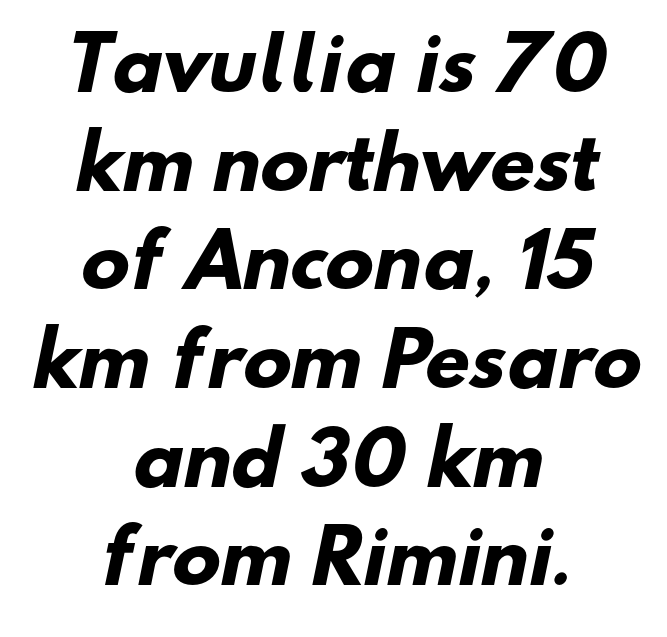
Grotesque or geometric, the face here clearly has no serifs. Each line is balanced around a shared central axis. The horizontal fit of the characters is conventional and even. Think of a printed novel: that variable character pitch is what you see here.
